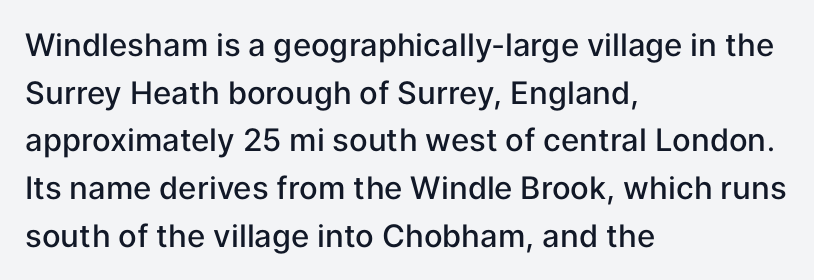
The foot of each line stays bare and open. Note the varied advance widths — an 'i' is clearly narrower than an 'm'. You can tell from the bare stems that sans-serif type was used. Teacher's note: observe the even left margin — that is flush-left alignment. Posture: vertical.
